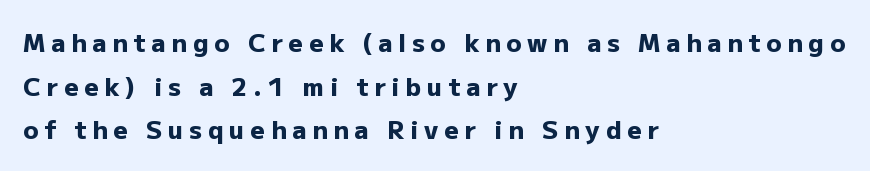
The image shows 25 px bold type, upright; set left-aligned, line spacing 1.75x, unusually wide letter spacing (+0.23 em), not underlined.
